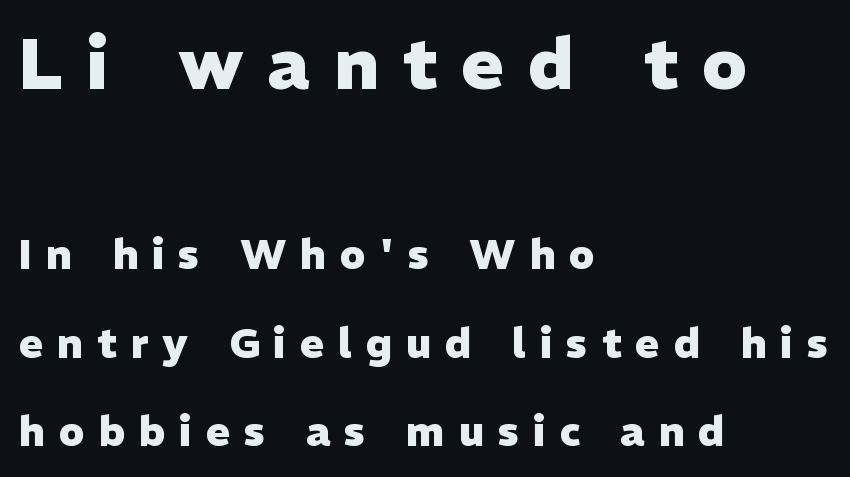
Q: Is the text bold? A: Yes.
Q: Is the text italic (slanted)? A: No, it is upright.
Q: Is the typeface a serif or a sans-serif typeface? A: Sans-serif.
Q: Is the text underlined? A: No.
Q: How is the paragraph aligned? A: Left-aligned.
Q: Is the spacing between letters normal or unusually wide? A: Unusually wide.
Q: Is the spacing between lines tight, normal or loose? A: Loose.
Q: Which block of text is set in a larger size, the first (top) or the second (bottom)? A: The first (top) one.
Q: Width (condensed, normal, or wide)? A: Normal.
Q: Stroke contrast? A: Low.
Q: x-height? A: Medium.
Q: Monospaced? A: No.
